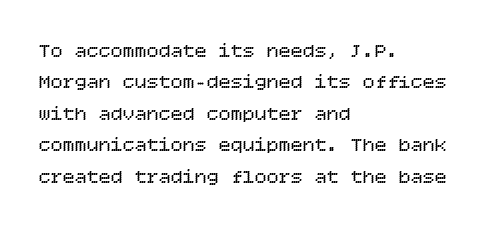
Line spacing here is normal. A typesetter would mark this as roman, not italic. The specimen omits any rule beneath the text block's lines. The rag falls on the right side of this text block. The characters are drawn with everyday or finer stroke widths.
